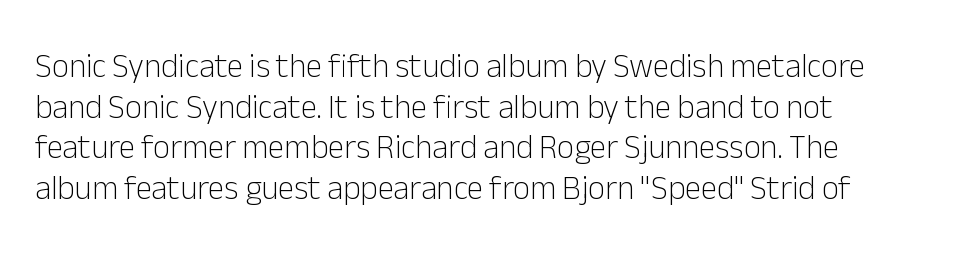
The image shows 33 px light sans-serif type, upright; set line spacing 1.23x, normal letter spacing, not underlined; low stroke contrast and a medium x-height.
